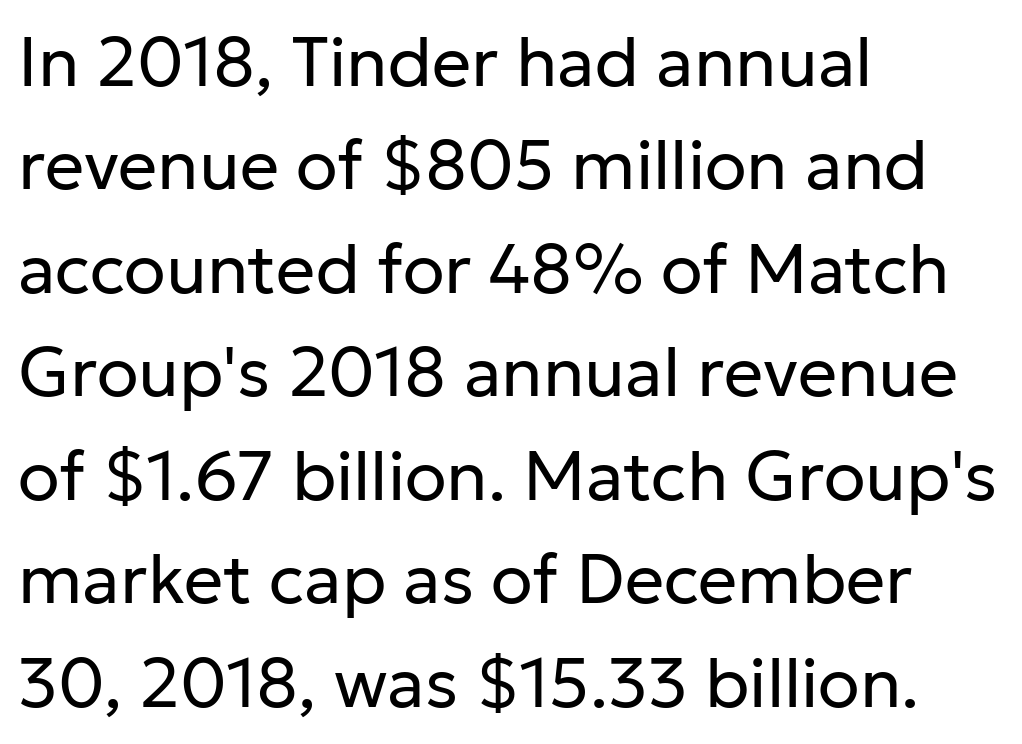
Q: Is the text bold? A: No.
Q: Is the text italic (slanted)? A: No, it is upright.
Q: Is the typeface a serif or a sans-serif typeface? A: Sans-serif.
Q: Is the text underlined? A: No.
Q: How is the paragraph aligned? A: Left-aligned.
Q: Is the spacing between letters normal or unusually wide? A: Normal.
Q: Is the spacing between lines tight, normal or loose? A: Normal.
Q: Width (condensed, normal, or wide)? A: Normal.
Q: Stroke contrast? A: Low.
Q: x-height? A: Medium.
Q: Monospaced? A: No.
